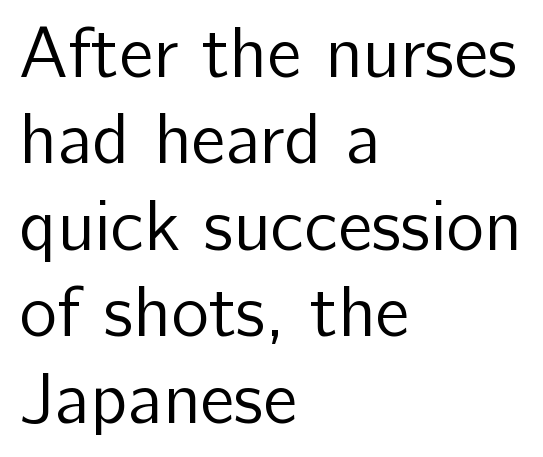
Q: Is the text bold? A: No.
Q: Is the text italic (slanted)? A: No, it is upright.
Q: Is the typeface a serif or a sans-serif typeface? A: Sans-serif.
Q: Is the text underlined? A: No.
Q: How is the paragraph aligned? A: Left-aligned.
Q: Is the spacing between letters normal or unusually wide? A: Normal.
Q: Width (condensed, normal, or wide)? A: Normal.
Q: Stroke contrast? A: Low.
Q: x-height? A: Medium.
Q: Monospaced? A: No.
